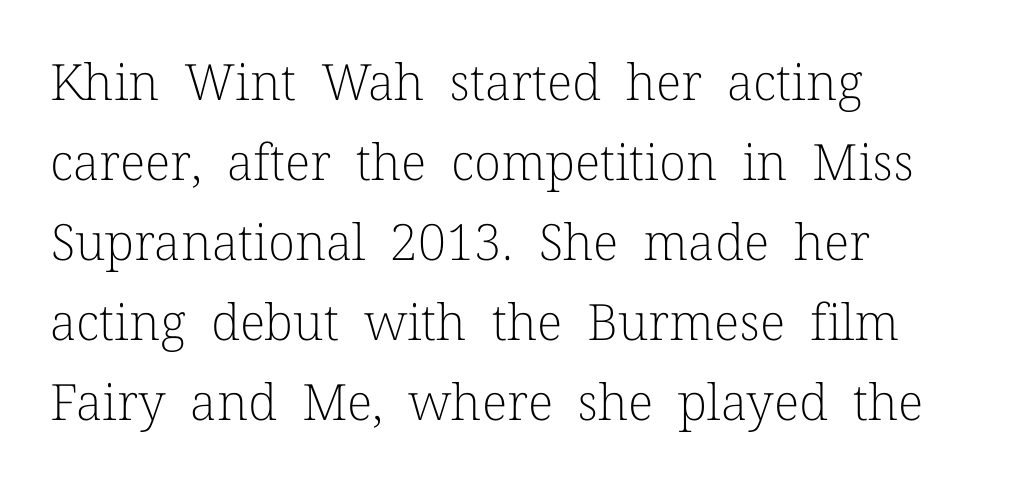
The image shows 50 px light serif type, upright; set left-aligned, normal line spacing (1.6x), normal letter spacing, not underlined; low stroke contrast and a medium x-height.
